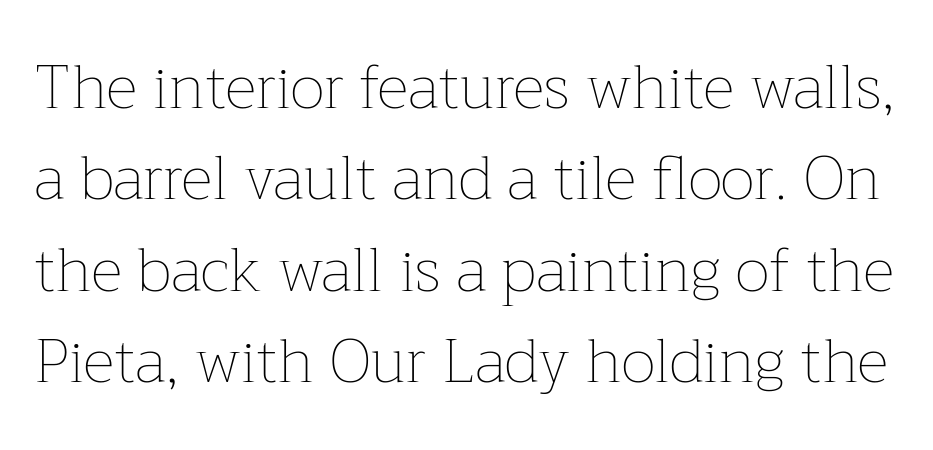
The image shows 61 px thin type, upright; set normal line spacing (1.5x), normal letter spacing, not underlined; low stroke contrast and a medium x-height.
